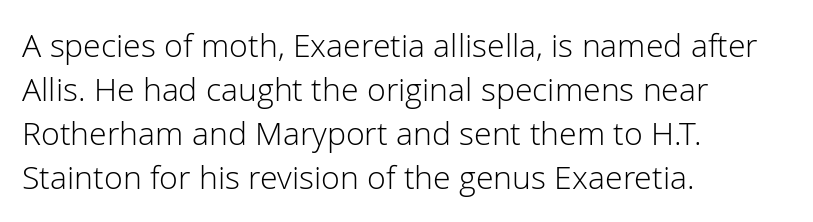
The image shows 32 px light sans-serif type, upright; set left-aligned, normal line spacing (1.38x), normal letter spacing, not underlined; low stroke contrast and a medium x-height.
